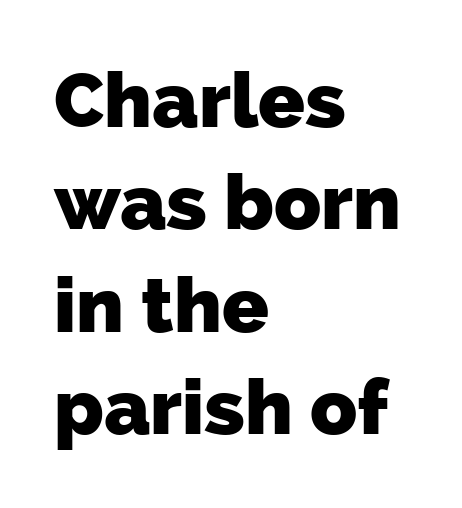
A typesetter would call this proportional, since set widths differ per character. Layout note: lines flush left. Does the type have serifs? No, each stem ends abruptly. This block has exactly the height ordinary leading produces.
